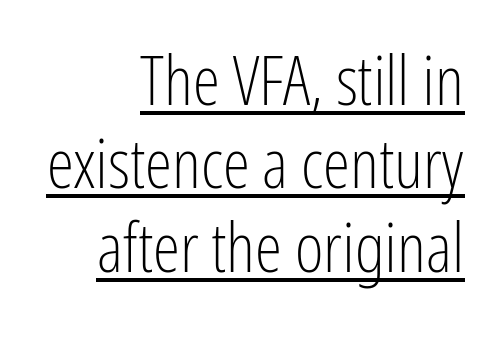
The image shows 69 px light, condensed sans-serif type, upright; set right-aligned, line spacing 1.21x, normal letter spacing, underlined; low stroke contrast and a medium x-height.
